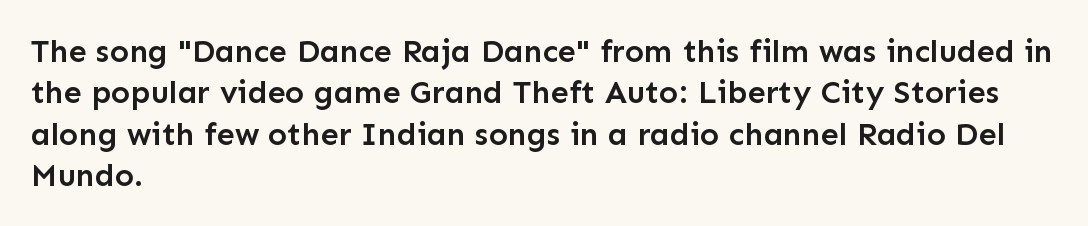
{"serif": "no", "italic": "no", "bold": "semi", "weight": "semibold", "width": "normal", "stroke_contrast": "low", "x_height": "medium", "monospaced": "no", "underline": "no", "align": "left", "line_spacing": "normal", "line_spacing_ratio": 1.29, "letter_spacing": "normal", "letter_spacing_em": 0.0, "glyph_px": 32}
